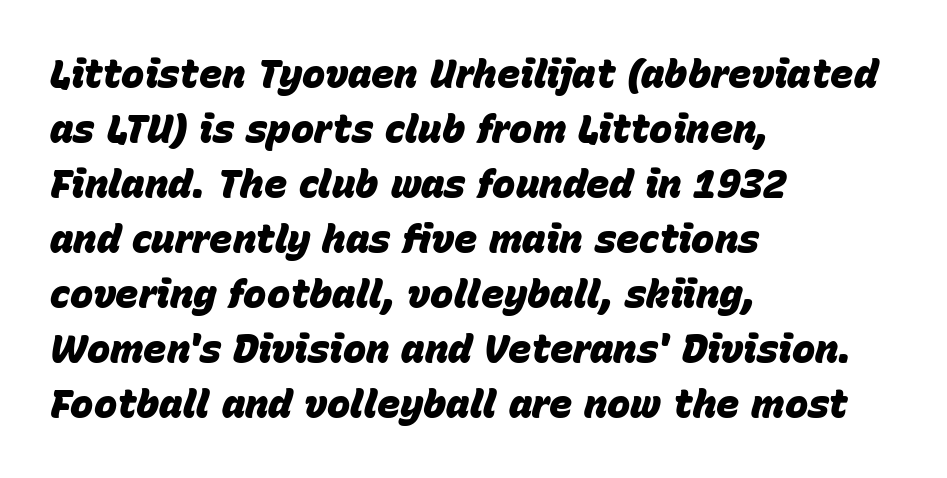
Does the copy run flush right? No — it runs flush left. Heft: maximum for text — a bold. Each letter keeps its own natural width here, so spacing adapts to shape. Characters are canted at an angle relative to the baseline's perpendicular. This rendering features lettering with no underline. How would I describe the line gaps? Plain and ordinary.
